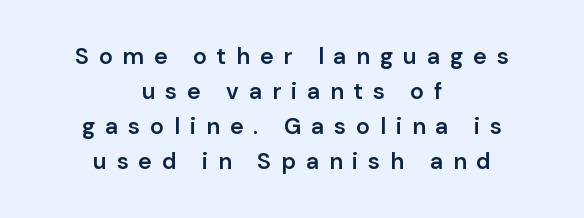
Q: Is the text bold? A: Semi-bold.
Q: Is the text italic (slanted)? A: No, it is upright.
Q: Is the text underlined? A: No.
Q: How is the paragraph aligned? A: Centered.
Q: Is the spacing between letters normal or unusually wide? A: Unusually wide.
Q: Is the spacing between lines tight, normal or loose? A: Normal.
